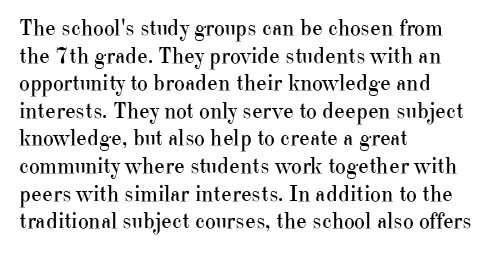
Unlike italic type, these characters show no tilt at all. The string is rendered with underlining switched off. The lines are quadded left. Tracking here is standard; glyphs follow each other at the usual distance. The letters look calm and open, with moderate or lighter stems.
